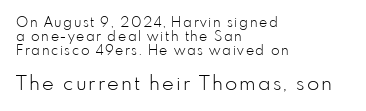
The image shows 20 px text type, upright; set left-aligned, tight line spacing (0.99x), not underlined; the second (bottom) block is 1.43x larger.
